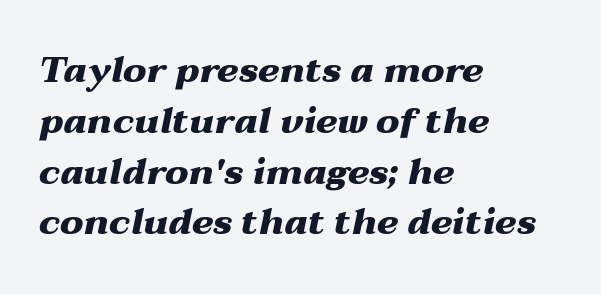
In terms of weight, the rendering is a true, heavy bold. The lines are quadded left. The line-height multiplier appears to be the usual default. Clear beneath every line of the passage. Glyph-to-glyph distance matches everyday printed text.
